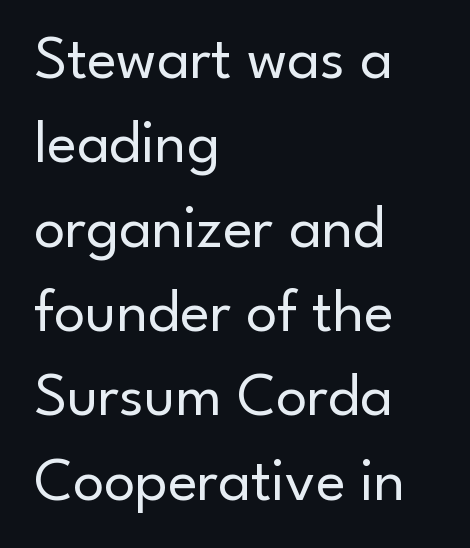
Q: Is the text bold? A: No.
Q: Is the text italic (slanted)? A: No, it is upright.
Q: Is the typeface a serif or a sans-serif typeface? A: Sans-serif.
Q: Is the text underlined? A: No.
Q: How is the paragraph aligned? A: Left-aligned.
Q: Is the spacing between letters normal or unusually wide? A: Normal.
Q: Is the spacing between lines tight, normal or loose? A: Normal.
Q: Width (condensed, normal, or wide)? A: Normal.
Q: Stroke contrast? A: Low.
Q: x-height? A: Small.
Q: Monospaced? A: No.
